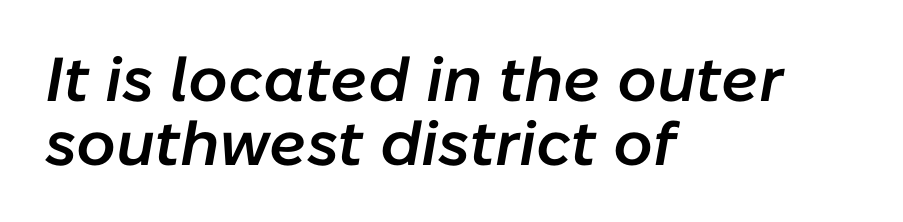
{"italic": "yes", "lean": "right", "slant_degrees": 10, "bold": "semi", "weight": "semibold", "width": "normal", "stroke_contrast": "low", "x_height": "medium", "monospaced": "no", "underline": "no", "align": "left", "line_spacing": "tight", "line_spacing_ratio": 1.03, "letter_spacing": "normal", "letter_spacing_em": 0.0, "glyph_px": 62}
